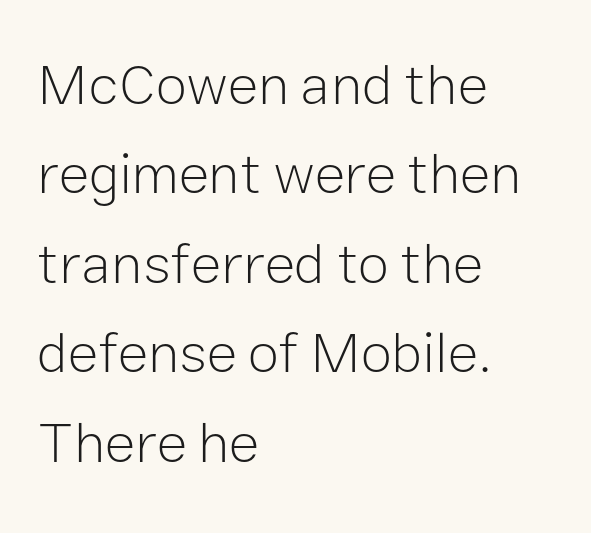
{"serif": "no", "italic": "no", "bold": "no", "weight": "light", "width": "normal", "stroke_contrast": "low", "x_height": "medium", "monospaced": "no", "underline": "no", "align": "left", "line_spacing": "normal", "line_spacing_ratio": 1.57, "letter_spacing": "normal", "letter_spacing_em": 0.0, "glyph_px": 57}
